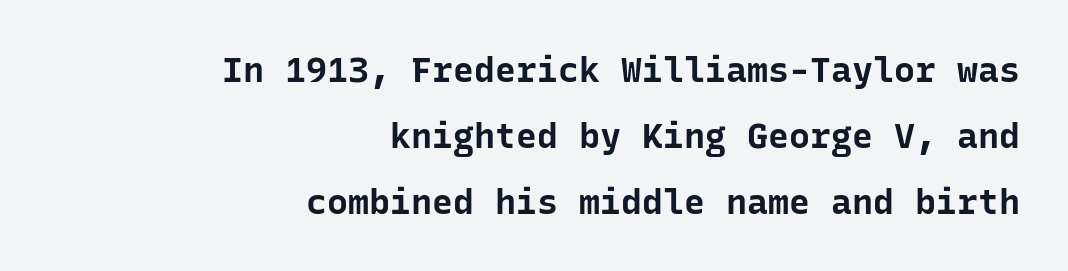
Q: Is the text bold? A: Yes.
Q: Is the text italic (slanted)? A: No, it is upright.
Q: Is the typeface a serif or a sans-serif typeface? A: Sans-serif.
Q: Is the text underlined? A: No.
Q: How is the paragraph aligned? A: Right-aligned.
Q: Is the spacing between letters normal or unusually wide? A: Normal.
Q: Width (condensed, normal, or wide)? A: Normal.
Q: Stroke contrast? A: Low.
Q: x-height? A: Medium.
Q: Monospaced? A: Yes.
